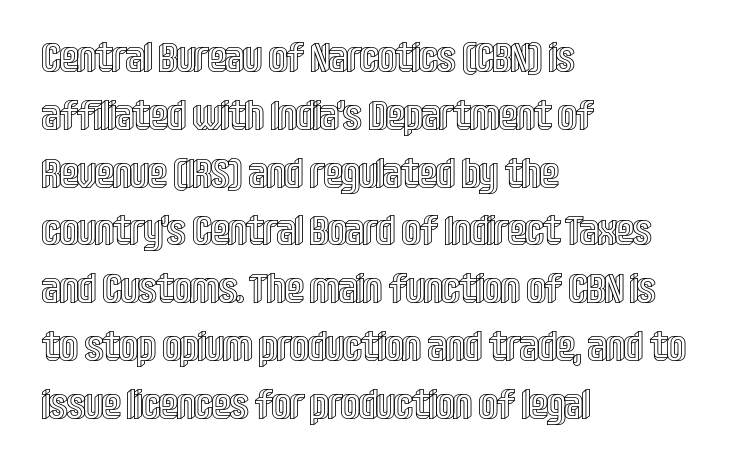
Q: Is the text italic (slanted)? A: No, it is upright.
Q: Is the text underlined? A: No.
Q: How is the paragraph aligned? A: Left-aligned.
Q: Is the spacing between letters normal or unusually wide? A: Normal.
Q: Is the spacing between lines tight, normal or loose? A: Normal.
Q: Width (condensed, normal, or wide)? A: Condensed.
Q: x-height? A: Large.
Q: Monospaced? A: No.
